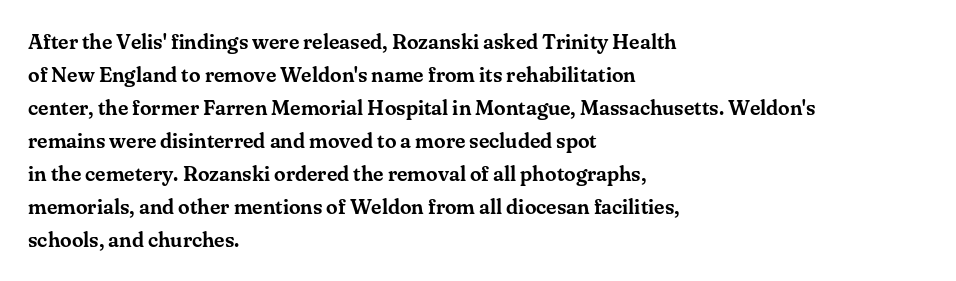
Do the letters lean? They stand straight. You could call the tracking neutral — neither tight nor loose. The passage shown is not underscored anywhere. The ragged edge is on the right, which tells us the setting is flush left. Students, observe: this is what conventionally led text looks like.
